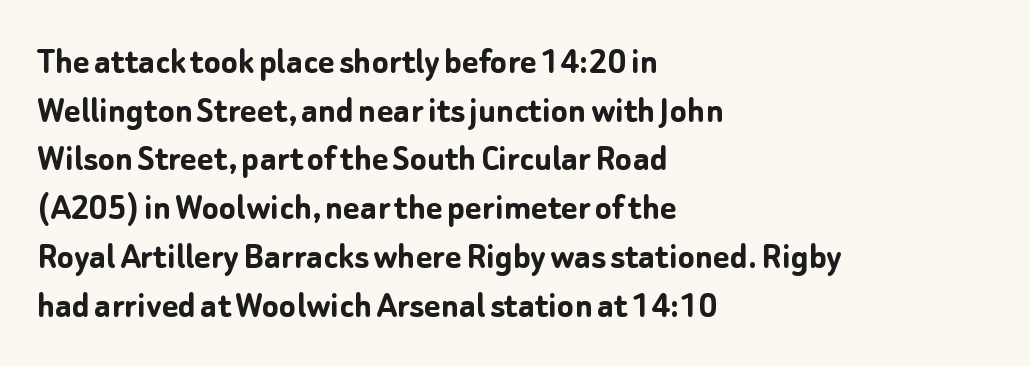
The image shows 39 px semibold sans-serif type, upright; set left-aligned, normal line spacing (1.25x), normal letter spacing, not underlined; low stroke contrast and a medium x-height.
